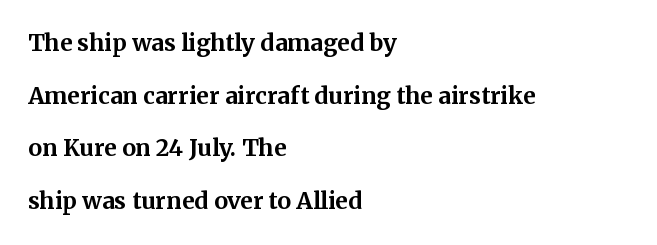
Q: Is the text bold? A: Yes.
Q: Is the text italic (slanted)? A: No, it is upright.
Q: Is the text underlined? A: No.
Q: How is the paragraph aligned? A: Left-aligned.
Q: Is the spacing between letters normal or unusually wide? A: Normal.
Q: Is the spacing between lines tight, normal or loose? A: Loose.
